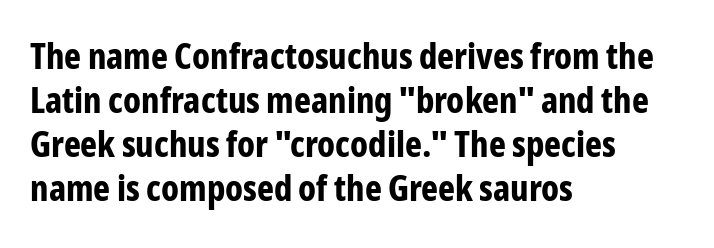
Quick note: underline off. Left-aligned paragraph, ragged on the right. Standard letterfit; no display-style spreading of the glyphs. You can tell from the bare stems that sans-serif type was used.
